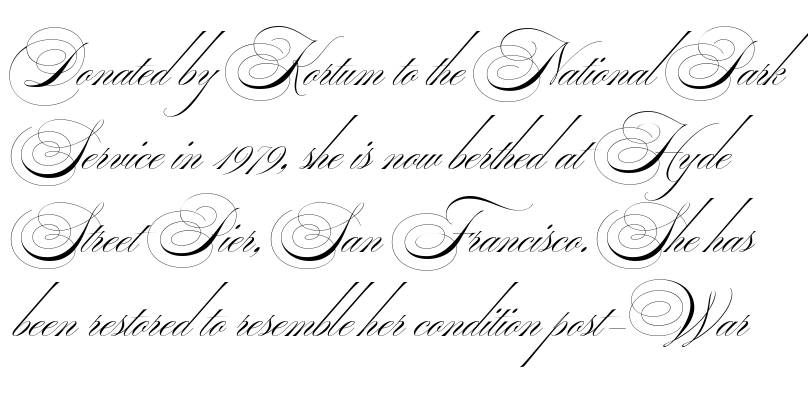
{"serif": "no", "bold": "no", "weight": "thin", "width": "wide", "stroke_contrast": "medium", "monospaced": "no", "underline": "no", "line_spacing": "normal", "line_spacing_ratio": 1.37, "letter_spacing": "normal", "letter_spacing_em": 0.0, "glyph_px": 61}
